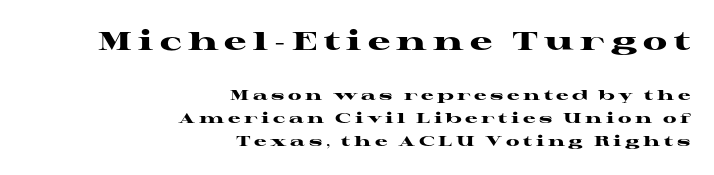
The image shows 25 px bold type, upright; set right-aligned, normal line spacing (1.64x), unusually wide letter spacing (+0.25 em), not underlined; the first (top) block is 1.79x larger.
